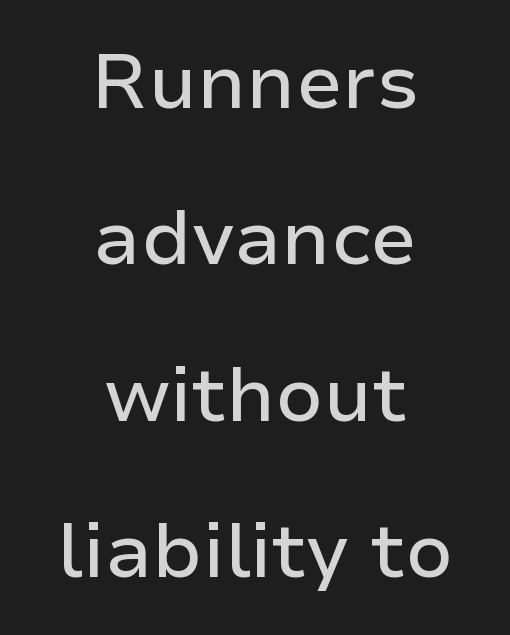
{"serif": "no", "italic": "no", "width": "normal", "stroke_contrast": "low", "x_height": "medium", "monospaced": "no", "underline": "no", "align": "center", "line_spacing": "loose", "line_spacing_ratio": 2.03, "letter_spacing": "normal", "letter_spacing_em": 0.0, "glyph_px": 77}
